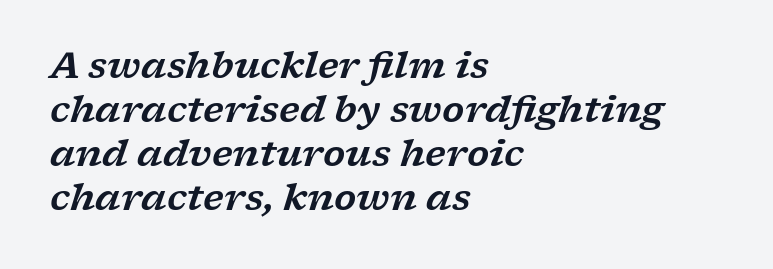
The image shows 36 px wide serif type, italic (leaning right); set left-aligned, line spacing 1.22x, normal letter spacing, not underlined; low stroke contrast and a medium x-height.
